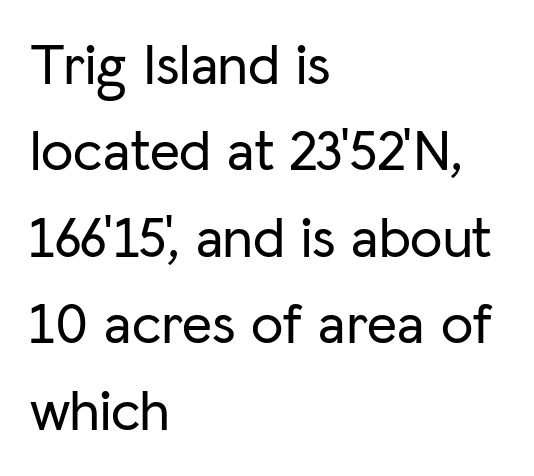
The image shows 58 px sans-serif type, upright; set left-aligned, normal line spacing (1.49x), normal letter spacing, not underlined; low stroke contrast and a medium x-height.
